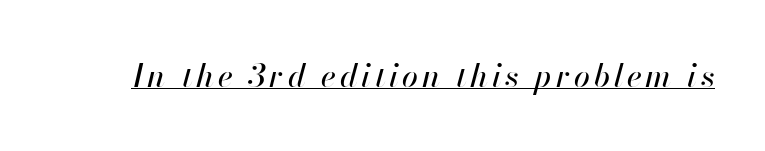
Q: Is the text italic (slanted)? A: Yes, it leans right by about 13 degrees.
Q: Is the text underlined? A: Yes.
Q: Width (condensed, normal, or wide)? A: Normal.
Q: Stroke contrast? A: High.
Q: x-height? A: Small.
Q: Monospaced? A: No.
